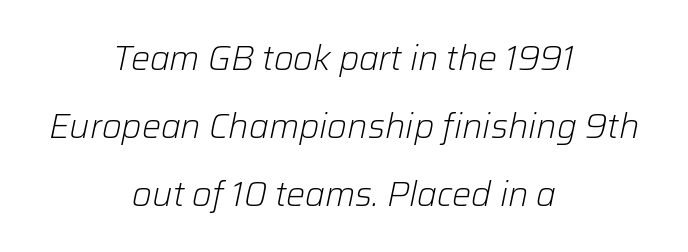
The line-height multiplier appears high, well above default. The typesetter chose a symmetrical, centered arrangement here. No chunkiness to these letters — they're not bold. The typography opts for an oblique posture over an upright one. The face used here is proportionally spaced, like ordinary book or web type. Each word holds together tightly as a unit, with standard inter-letter gaps.
